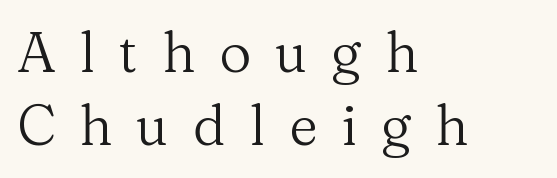
{"serif": "yes", "italic": "no", "bold": "no", "weight": "regular", "width": "normal", "stroke_contrast": "medium", "x_height": "medium", "monospaced": "no", "underline": "no", "align": "left", "line_spacing": "normal", "line_spacing_ratio": 1.31, "letter_spacing": "wide", "letter_spacing_em": 0.42, "glyph_px": 56}
